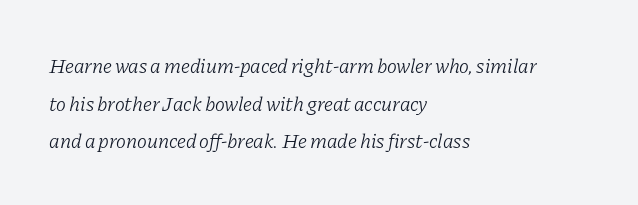
{"italic": "yes", "lean": "right", "slant_degrees": 11, "bold": "no", "underline": "no", "align": "left", "line_spacing_ratio": 1.79, "letter_spacing": "normal", "letter_spacing_em": 0.0, "glyph_px": 21}
